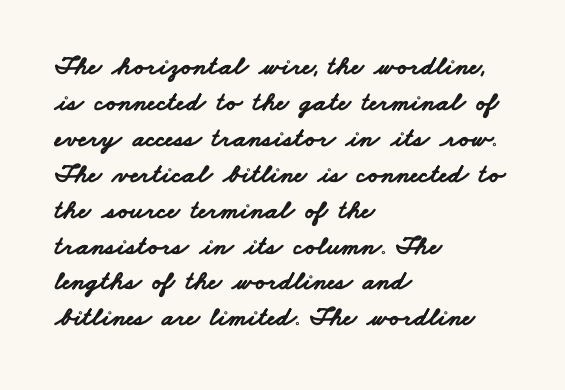
{"bold": "yes", "underline": "no", "align": "left", "line_spacing": "normal", "line_spacing_ratio": 1.33, "letter_spacing": "normal", "letter_spacing_em": 0.0, "glyph_px": 27}
